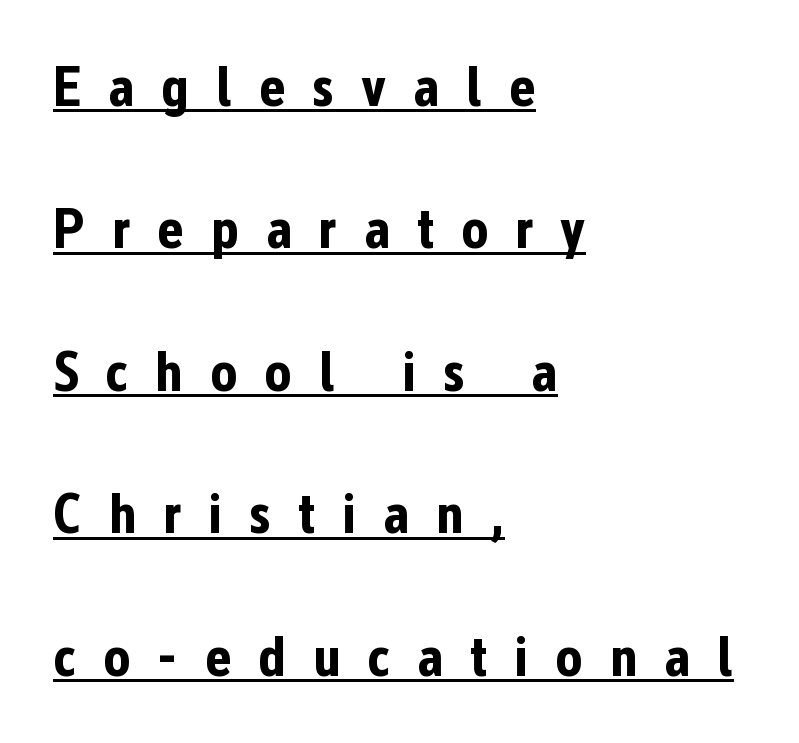
Q: Is the text bold? A: Yes.
Q: Is the text italic (slanted)? A: No, it is upright.
Q: Is the typeface a serif or a sans-serif typeface? A: Sans-serif.
Q: Is the text underlined? A: Yes.
Q: How is the paragraph aligned? A: Left-aligned.
Q: Is the spacing between letters normal or unusually wide? A: Unusually wide.
Q: Is the spacing between lines tight, normal or loose? A: Loose.
Q: Width (condensed, normal, or wide)? A: Condensed.
Q: Stroke contrast? A: Low.
Q: x-height? A: Medium.
Q: Monospaced? A: No.
